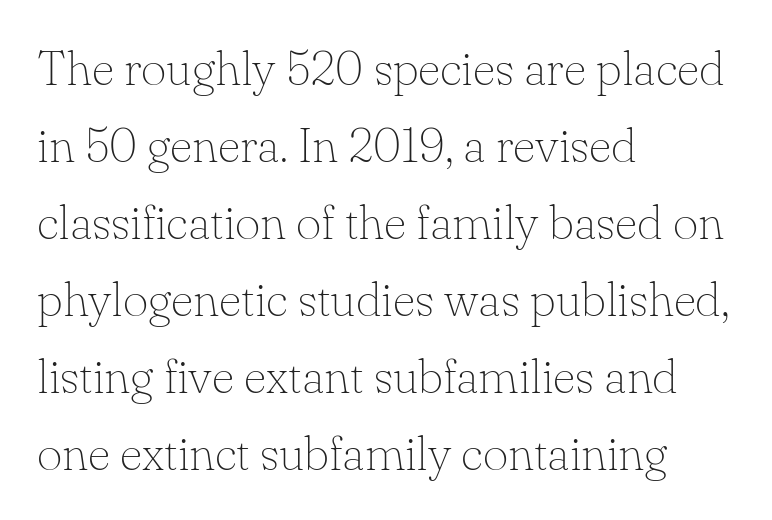
Do the letters lean? They stand straight. You can tell from the footed stems that serif type was used. The letters advance in unequal steps, a hallmark of proportional type. No extra ink here — the face is not bold. There is no visible air inserted between adjacent glyphs.
